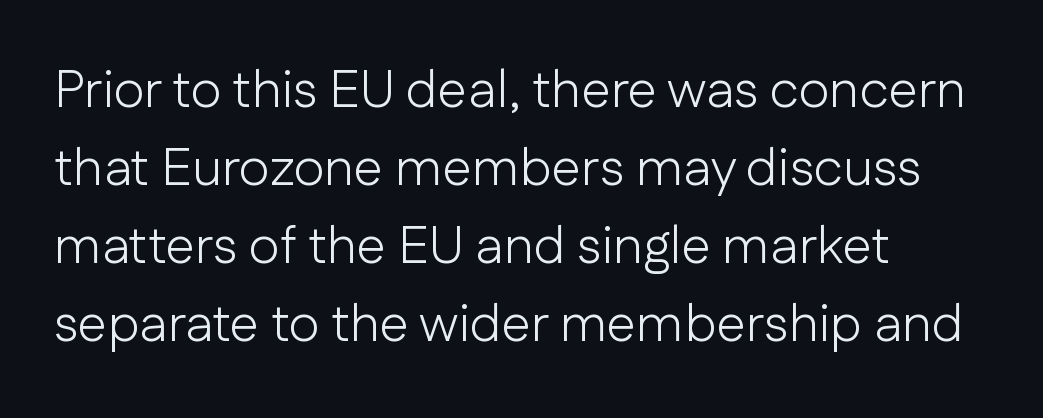
Q: Is the text bold? A: No.
Q: Is the text italic (slanted)? A: No, it is upright.
Q: Is the typeface a serif or a sans-serif typeface? A: Sans-serif.
Q: Is the text underlined? A: No.
Q: How is the paragraph aligned? A: Left-aligned.
Q: Is the spacing between letters normal or unusually wide? A: Normal.
Q: Is the spacing between lines tight, normal or loose? A: Normal.
Q: Width (condensed, normal, or wide)? A: Normal.
Q: Stroke contrast? A: Low.
Q: x-height? A: Medium.
Q: Monospaced? A: No.
